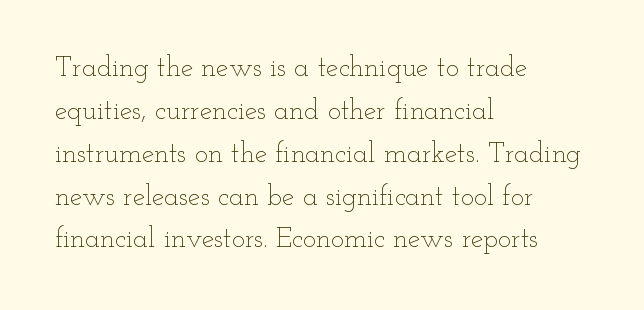
The image shows 28 px thin, wide type, upright; set left-aligned, normal line spacing (1.53x), normal letter spacing, not underlined; low stroke contrast and a small x-height.
